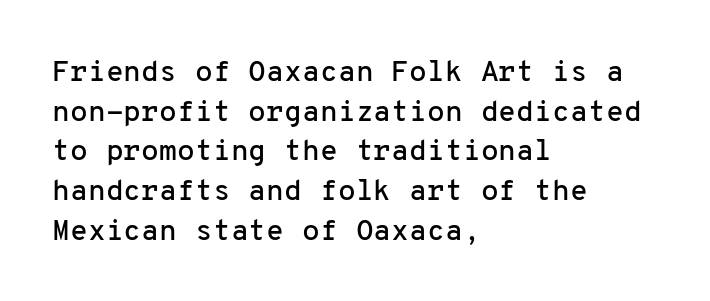
The passage is arranged the way most books set body copy — flush left. It's the straight-up-and-down kind of type. Whoever set this chose a conventional vertical rhythm. Underline: absent. The rendering shows plain stroke endings on the letterforms — a sans-serif design. Spacing verdict: monospaced, one width for all characters.
